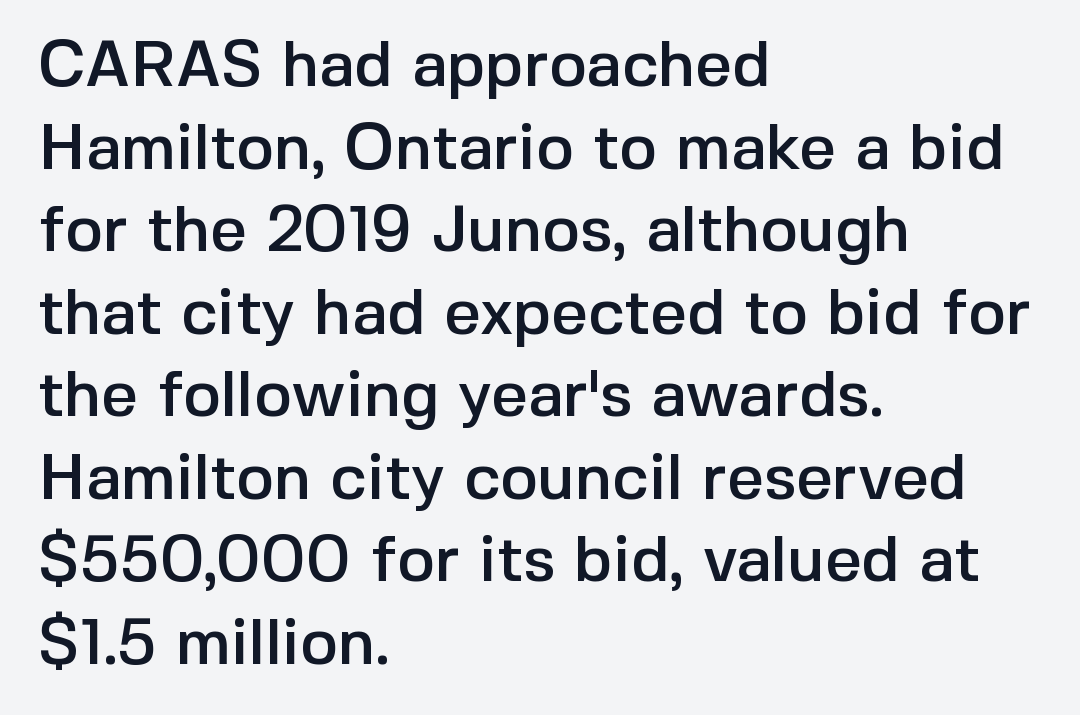
Q: Is the text italic (slanted)? A: No, it is upright.
Q: Is the typeface a serif or a sans-serif typeface? A: Sans-serif.
Q: Is the text underlined? A: No.
Q: How is the paragraph aligned? A: Left-aligned.
Q: Is the spacing between letters normal or unusually wide? A: Normal.
Q: Is the spacing between lines tight, normal or loose? A: Normal.
Q: Width (condensed, normal, or wide)? A: Normal.
Q: x-height? A: Medium.
Q: Monospaced? A: No.
